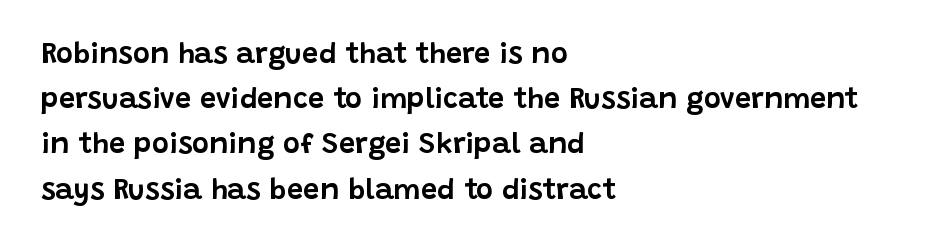
{"serif": "no", "italic": "no", "width": "normal", "stroke_contrast": "low", "x_height": "large", "monospaced": "no", "underline": "no", "align": "left", "line_spacing": "normal", "line_spacing_ratio": 1.56, "letter_spacing": "normal", "letter_spacing_em": 0.0, "glyph_px": 29}
